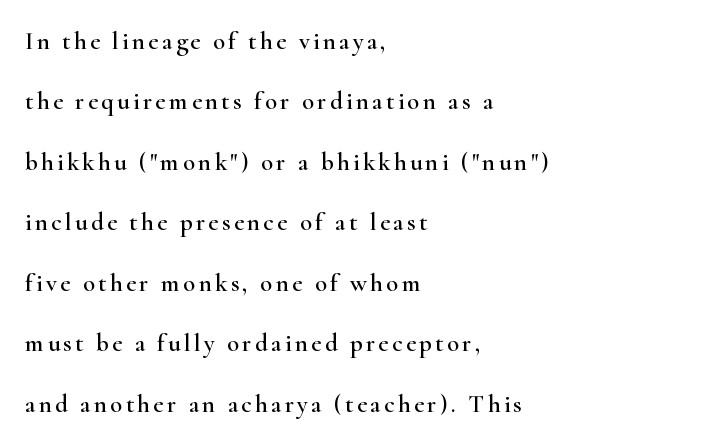
Q: Is the text italic (slanted)? A: No, it is upright.
Q: Is the text underlined? A: No.
Q: How is the paragraph aligned? A: Left-aligned.
Q: Is the spacing between lines tight, normal or loose? A: Loose.
